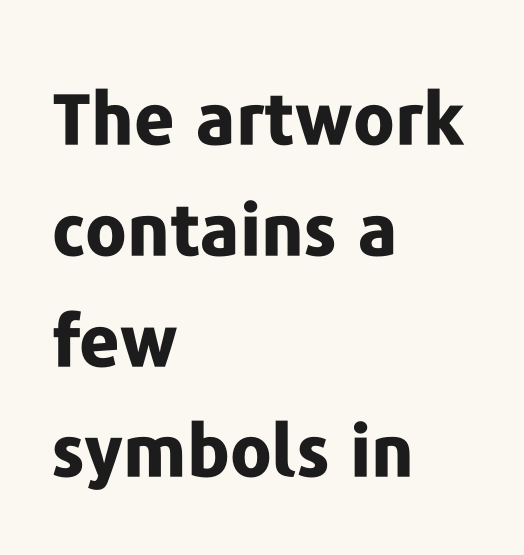
The baseline area is clear. The axis of the letterforms is exactly vertical. Regarding leading, the lines here are spaced in the standard way. The strokes are fattened all the way to bold. This rendering leaves character spacing at its baseline value.
